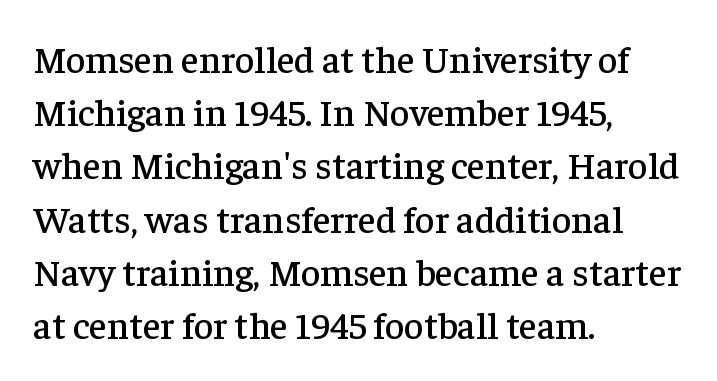
Q: Is the text italic (slanted)? A: No, it is upright.
Q: Is the typeface a serif or a sans-serif typeface? A: Serif.
Q: Is the text underlined? A: No.
Q: How is the paragraph aligned? A: Left-aligned.
Q: Is the spacing between letters normal or unusually wide? A: Normal.
Q: Is the spacing between lines tight, normal or loose? A: Normal.
Q: Width (condensed, normal, or wide)? A: Normal.
Q: Stroke contrast? A: Low.
Q: x-height? A: Medium.
Q: Monospaced? A: No.
